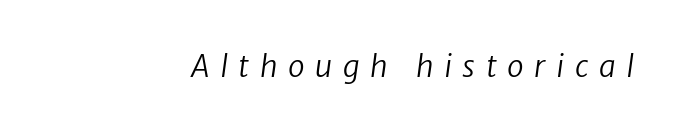
Q: Is the text bold? A: No.
Q: Is the typeface a serif or a sans-serif typeface? A: Sans-serif.
Q: Is the text underlined? A: No.
Q: Is the spacing between letters normal or unusually wide? A: Unusually wide.
Q: Width (condensed, normal, or wide)? A: Normal.
Q: Stroke contrast? A: Low.
Q: x-height? A: Medium.
Q: Monospaced? A: No.
